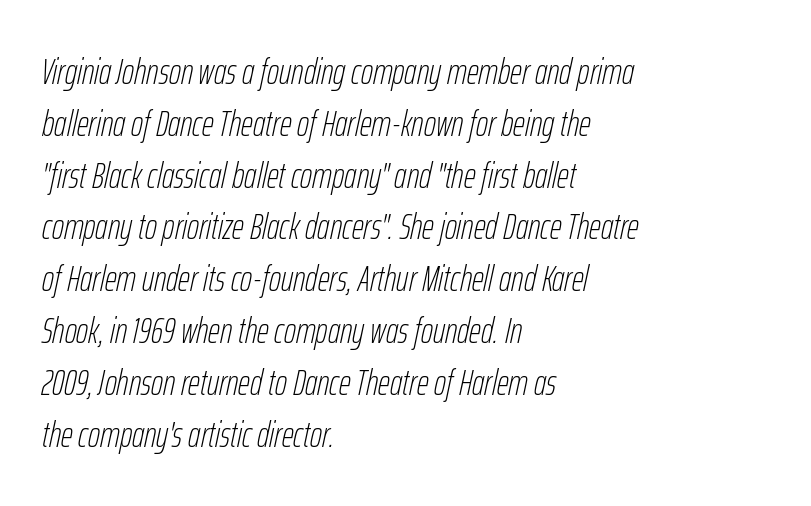
The image shows 37 px thin, condensed type, italic (leaning right); set left-aligned, normal line spacing (1.4x), normal letter spacing, not underlined; low stroke contrast and a medium x-height.
